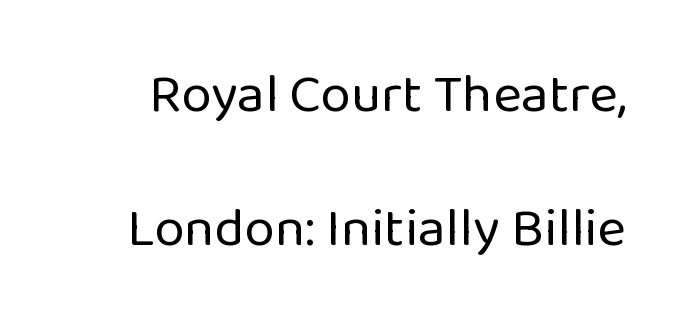
Successive baselines arrive slowly, with a big drop between each. The face looks like a standard text weight, possibly lighter. Is this a fixed-width face? No — the glyphs have proportional, varying widths. In terms of posture, this sample is upright. The space beneath each line is pristine and unruled. Type style note: lacks serifs.
